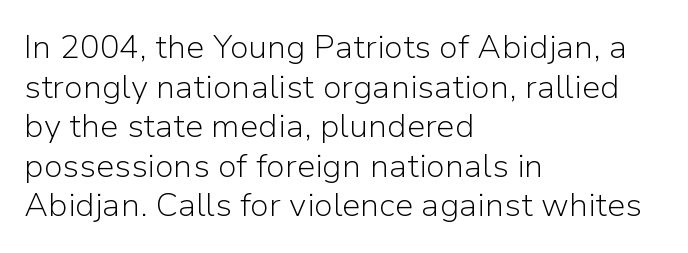
The image shows 33 px light sans-serif type, upright; set left-aligned, line spacing 1.2x, normal letter spacing, not underlined; low stroke contrast and a medium x-height.
